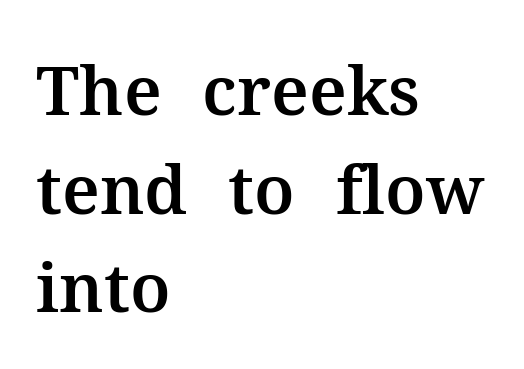
The image shows 68 px serif type, upright; set left-aligned, normal line spacing (1.45x), normal letter spacing, not underlined; medium stroke contrast and a medium x-height.
